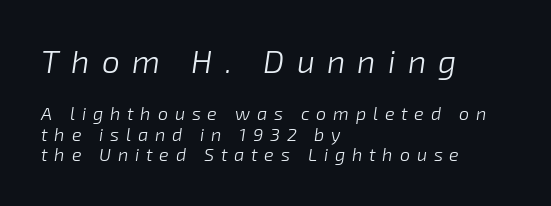
Two sizes are in play, and the larger belongs to the first block. A clean baseline with only descenders dipping below it. The face used here is proportionally spaced, like ordinary book or web type. Does the lettering tilt? It does — this is italic.
